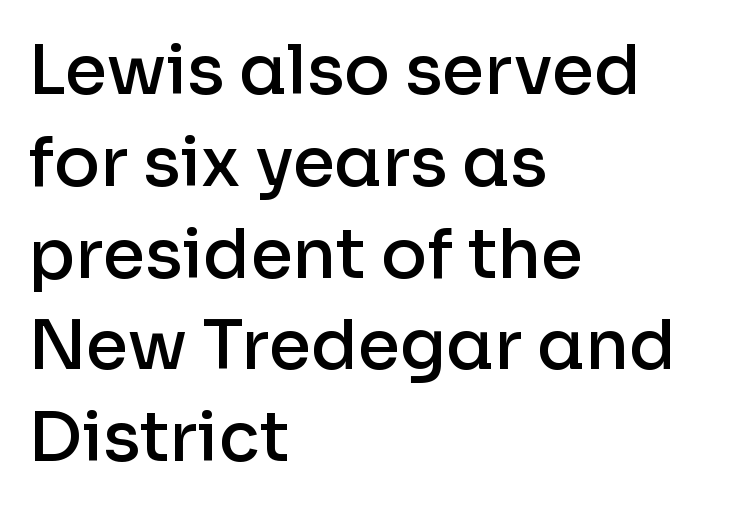
{"serif": "no", "italic": "no", "bold": "semi", "weight": "semibold", "width": "normal", "stroke_contrast": "low", "x_height": "medium", "monospaced": "no", "underline": "no", "align": "left", "line_spacing": "normal", "line_spacing_ratio": 1.35, "letter_spacing": "normal", "letter_spacing_em": 0.0, "glyph_px": 68}
